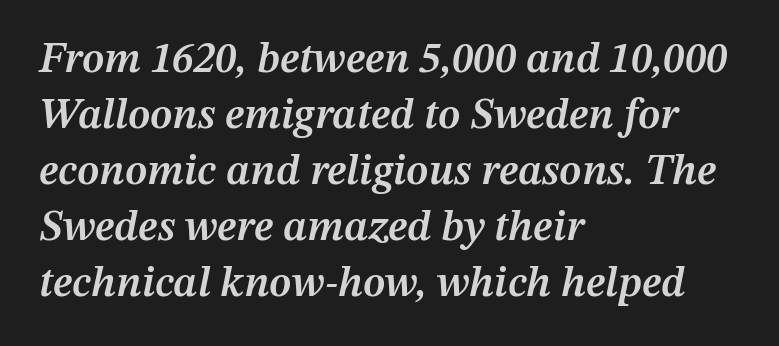
{"italic": "yes", "lean": "right", "slant_degrees": 12, "bold": "semi", "weight": "semibold", "width": "normal", "stroke_contrast": "medium", "x_height": "medium", "monospaced": "no", "underline": "no", "align": "left", "line_spacing": "normal", "line_spacing_ratio": 1.3, "letter_spacing": "normal", "letter_spacing_em": 0.0, "glyph_px": 43}
